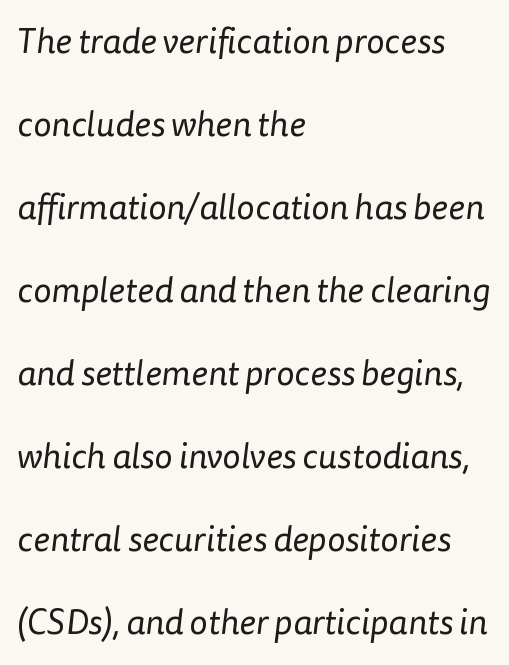
The image shows 35 px regular-weight sans-serif type; set left-aligned, loose line spacing (2.37x), normal letter spacing, not underlined; low stroke contrast and a medium x-height.
